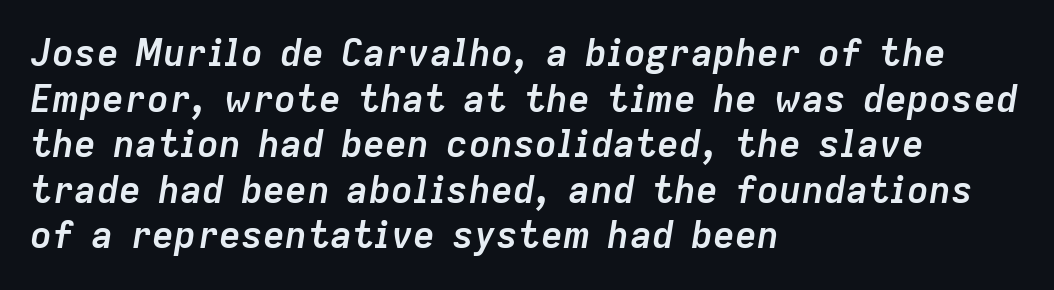
Q: Is the text bold? A: Yes.
Q: Is the text italic (slanted)? A: Yes, it leans right by about 9 degrees.
Q: Is the text underlined? A: No.
Q: How is the paragraph aligned? A: Left-aligned.
Q: Is the spacing between letters normal or unusually wide? A: Normal.
Q: Width (condensed, normal, or wide)? A: Normal.
Q: Stroke contrast? A: Low.
Q: x-height? A: Medium.
Q: Monospaced? A: No.
